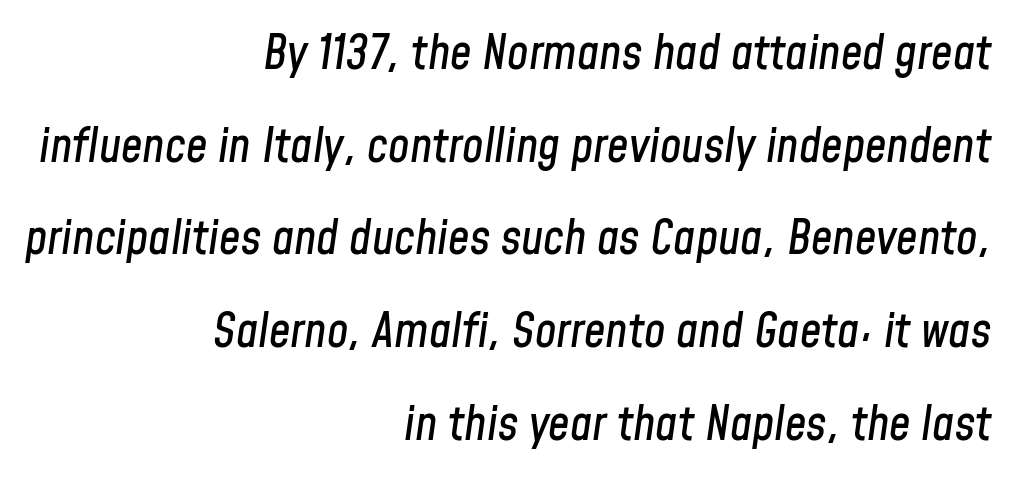
{"italic": "yes", "lean": "right", "slant_degrees": 8, "width": "condensed", "stroke_contrast": "low", "x_height": "medium", "monospaced": "no", "underline": "no", "align": "right", "line_spacing": "loose", "line_spacing_ratio": 1.93, "letter_spacing": "normal", "letter_spacing_em": 0.0, "glyph_px": 48}
